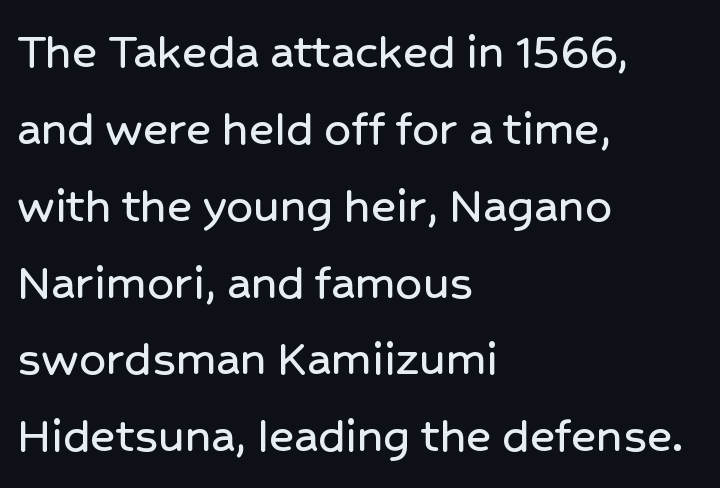
The glyphs in this specimen are sans serif. The letterforms sit shoulder to shoulder at normal distance. The space beneath each line is pristine and unruled. You could not count columns in this text — the font is proportionally spaced. A typesetter would mark this as roman, not italic.
